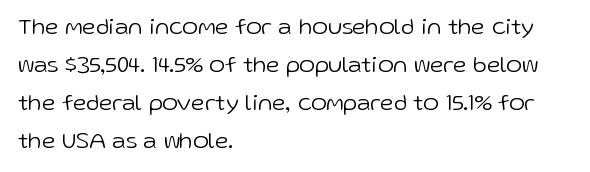
Q: Is the text bold? A: No.
Q: Is the text italic (slanted)? A: No, it is upright.
Q: Is the text underlined? A: No.
Q: How is the paragraph aligned? A: Left-aligned.
Q: Is the spacing between letters normal or unusually wide? A: Normal.
Q: Is the spacing between lines tight, normal or loose? A: Normal.
